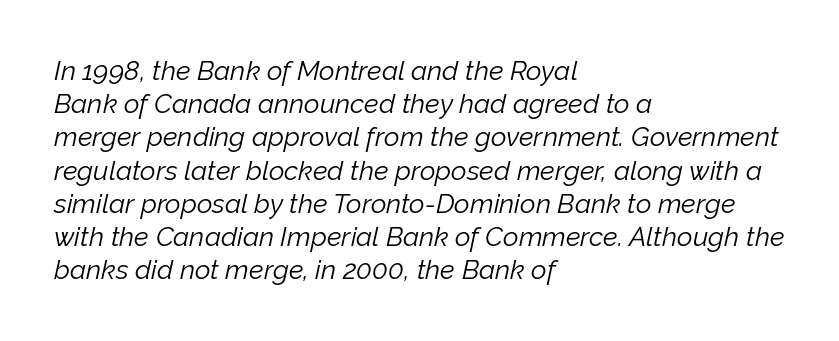
The specimen reads as italic at a glance. How are the letters spaced? Ordinarily, with no added tracking. Compared with a centered layout, this one pins lines to the left instead. Stem width sits at or under what a default text font uses. The words here are not underlined.
